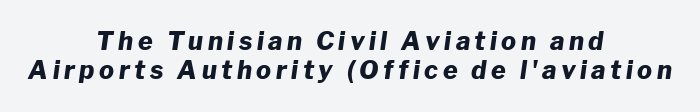
Q: Is the text bold? A: Yes.
Q: Is the text italic (slanted)? A: Yes, it leans right by about 8 degrees.
Q: Is the text underlined? A: No.
Q: How is the paragraph aligned? A: Centered.
